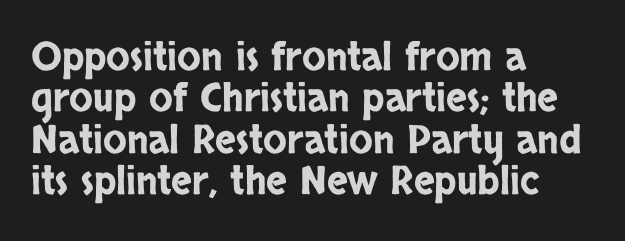
{"serif": "no", "italic": "no", "width": "condensed", "stroke_contrast": "low", "x_height": "large", "monospaced": "no", "underline": "no", "align": "left", "line_spacing": "tight", "line_spacing_ratio": 1.06, "letter_spacing": "normal", "letter_spacing_em": 0.0, "glyph_px": 39}
